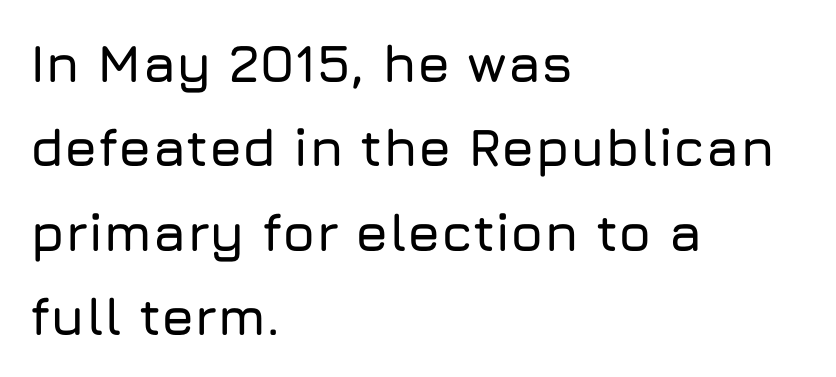
The image shows 53 px sans-serif type, upright; set left-aligned, normal line spacing (1.59x), normal letter spacing, not underlined; low stroke contrast and a medium x-height.
